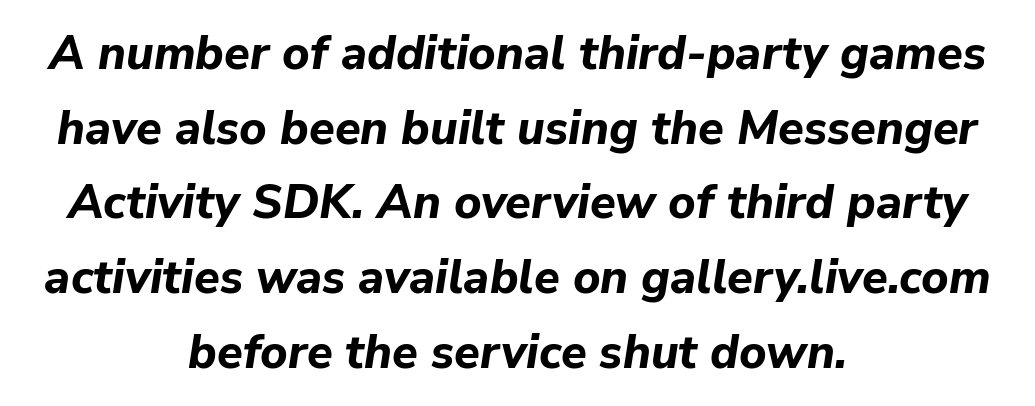
Q: Is the text bold? A: Yes.
Q: Is the text italic (slanted)? A: Yes, it leans right by about 9 degrees.
Q: Is the text underlined? A: No.
Q: How is the paragraph aligned? A: Centered.
Q: Is the spacing between letters normal or unusually wide? A: Normal.
Q: Is the spacing between lines tight, normal or loose? A: Normal.
Q: Width (condensed, normal, or wide)? A: Normal.
Q: Stroke contrast? A: Low.
Q: x-height? A: Medium.
Q: Monospaced? A: No.
